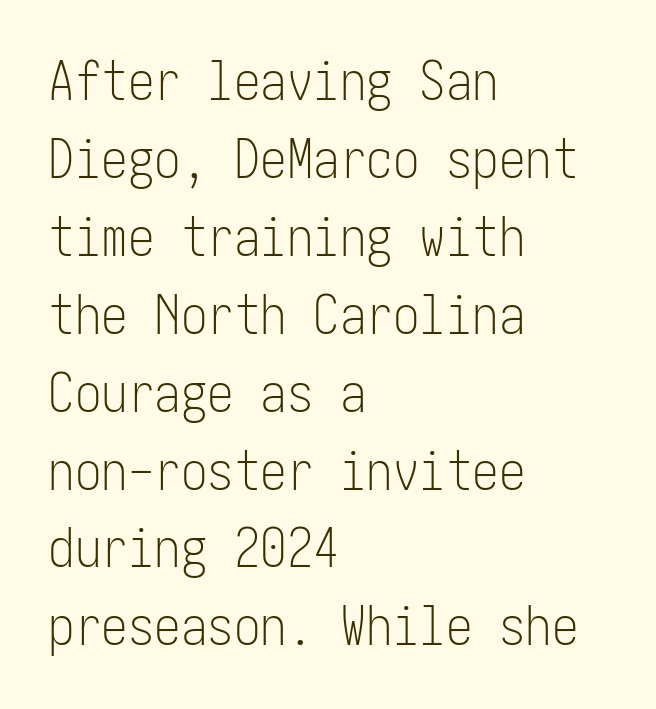
{"serif": "no", "italic": "no", "bold": "no", "weight": "light", "width": "condensed", "stroke_contrast": "low", "x_height": "medium", "underline": "no", "align": "left", "line_spacing": "normal", "line_spacing_ratio": 1.47, "letter_spacing": "normal", "letter_spacing_em": 0.0, "glyph_px": 53}
